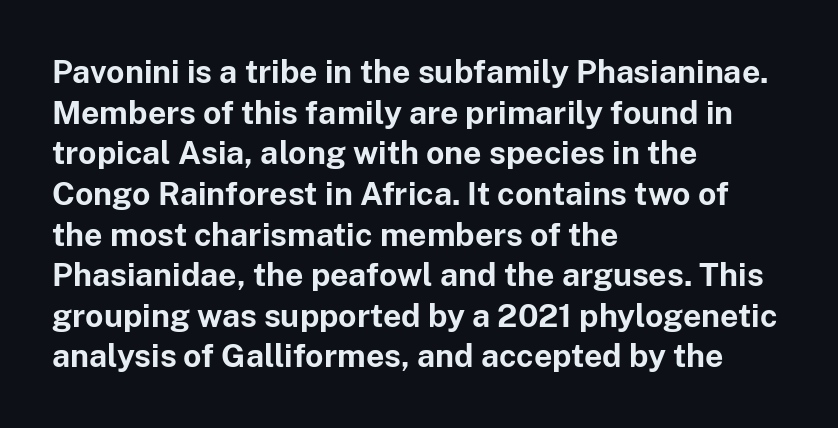
The image shows 32 px bold sans-serif type, upright; set left-aligned, normal line spacing (1.27x), normal letter spacing, not underlined; low stroke contrast and a medium x-height.
